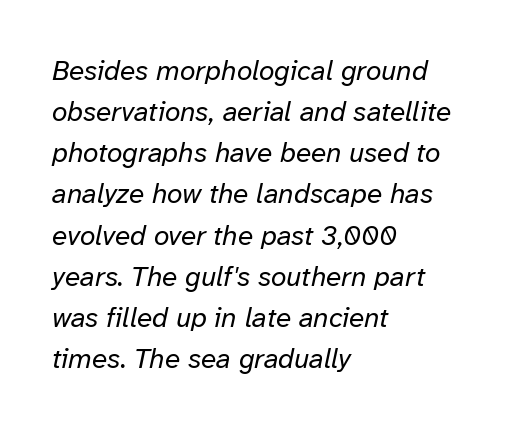
The specimen reads as italic at a glance. Looks like regular typesetting: each glyph gets only the width it needs. The strip under each line holds only bare page. The lines are quadded left. You could call the tracking neutral — neither tight nor loose. In terms of leading, this rendering sits right in the middle.
